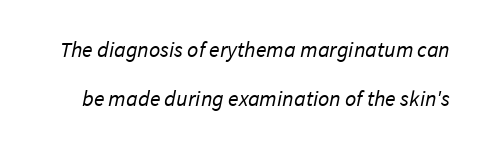
No letter is thick-stroked: the sample isn't bold. What's the leading like? Stretched, with rows far apart. Short note: letters normally spaced. The words here are not underlined.
